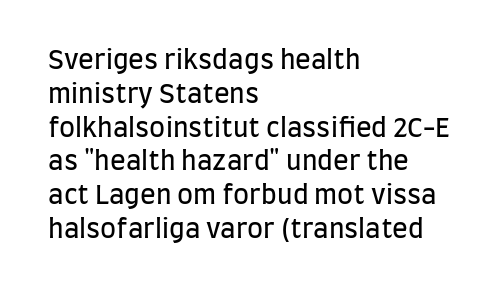
The image shows 26 px text type, upright; set left-aligned, normal line spacing (1.3x), normal letter spacing, not underlined.
